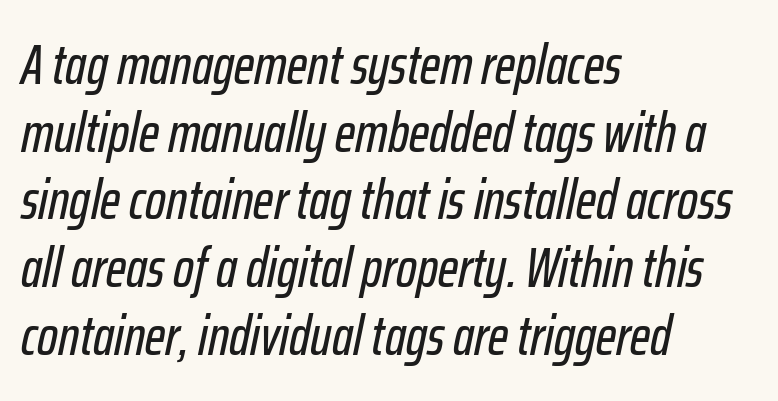
Notice how the stems are inclined rather than vertical — that's the hallmark of italics. Alignment: flush left. These lines are rendered in a variable-pitch font. Underline: absent. Students, note that the glyphs here touch the page at normal intervals.
